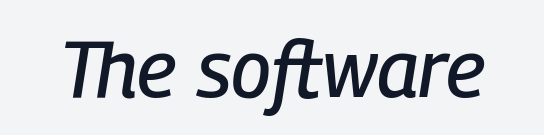
Is the letter spacing exaggerated? No — it looks like the ordinary default. Rule under the text: the space is simply empty. The axis of the letterforms is tilted away from vertical. You could not count columns in this text — the font is proportionally spaced.
